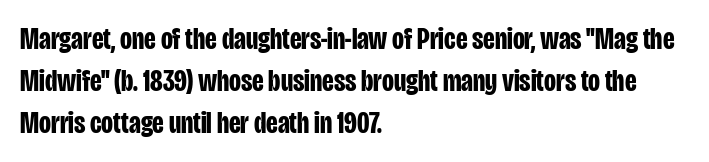
Typographic density is high because the face is bold. Tracking here is standard; glyphs follow each other at the usual distance. The rendering anchors every line to the left-hand side. Posture: vertical. The text was rendered using a sans face with plain stroke endings. Is there much room between lines? A standard amount, neither cramped nor airy.
